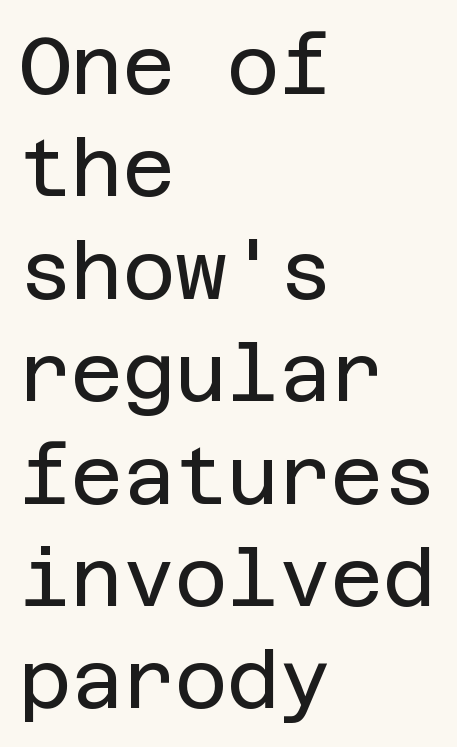
{"serif": "no", "italic": "no", "bold": "no", "weight": "regular", "width": "normal", "stroke_contrast": "low", "x_height": "large", "underline": "no", "align": "left", "line_spacing": "normal", "line_spacing_ratio": 1.28, "letter_spacing": "normal", "letter_spacing_em": 0.0, "glyph_px": 80}
